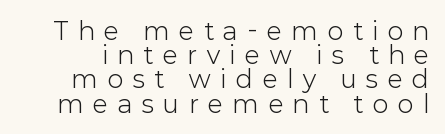
Lines of text with bare space underneath. Vertically, the passage feels compressed, each row crowding the next. The letters stand upright; this is a roman face. Nothing heavy about these letters — not bold at all. Tracking here is generous; glyphs stand well apart from one another.
